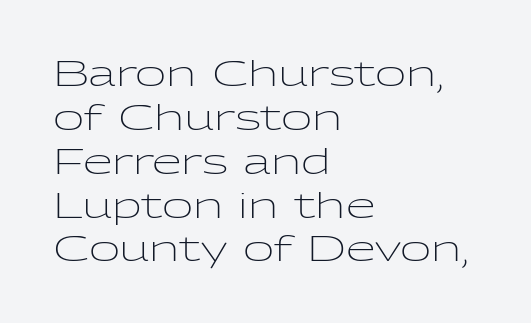
The letters look calm and open, with moderate or lighter stems. The face used here is proportionally spaced, like ordinary book or web type. The face used here is rendered with its standard letterfit. The area under the type is left untouched. Honestly, the row spacing looks completely unremarkable. Compared with a centered layout, this one pins lines to the left instead.
